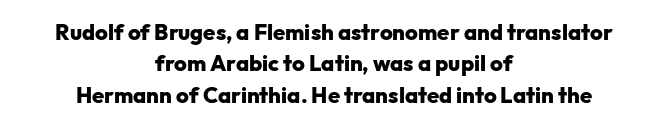
Q: Is the text bold? A: Yes.
Q: Is the text italic (slanted)? A: No, it is upright.
Q: Is the text underlined? A: No.
Q: How is the paragraph aligned? A: Centered.
Q: Is the spacing between letters normal or unusually wide? A: Normal.
Q: Is the spacing between lines tight, normal or loose? A: Normal.
